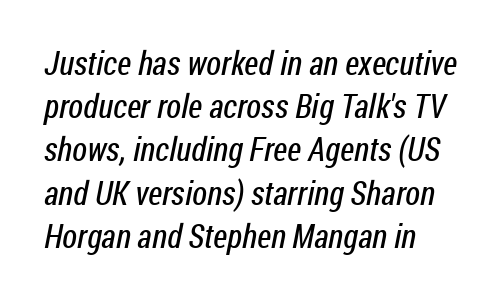
{"serif": "no", "bold": "no", "weight": "regular", "width": "condensed", "stroke_contrast": "low", "x_height": "medium", "monospaced": "no", "underline": "no", "align": "left", "line_spacing": "normal", "line_spacing_ratio": 1.31, "letter_spacing": "normal", "letter_spacing_em": 0.0, "glyph_px": 33}
